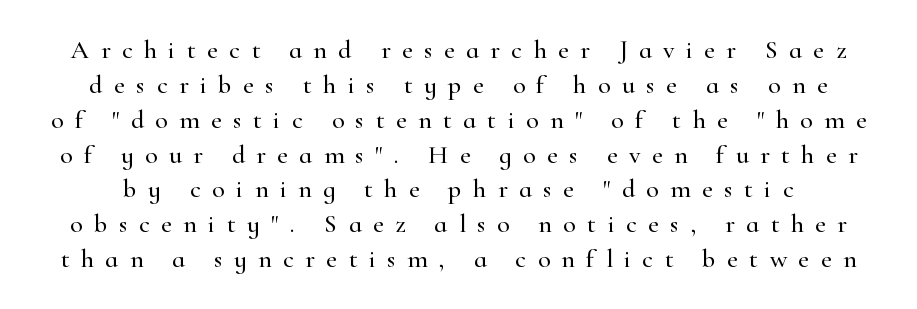
Q: Is the text italic (slanted)? A: No, it is upright.
Q: Is the text underlined? A: No.
Q: Is the spacing between letters normal or unusually wide? A: Unusually wide.
Q: Is the spacing between lines tight, normal or loose? A: Normal.
